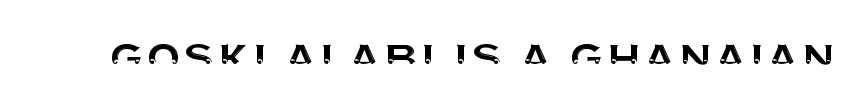
The baseline area is clear. Regarding serifs, this sample does without them. Do the characters align in a grid? No, the font is proportional. The rendering keeps characters at their native spacing. Every stem runs plumb, perpendicular to the baseline.
